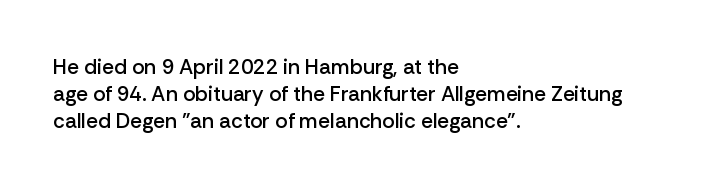
The image shows 21 px text type, upright; set left-aligned, normal line spacing (1.28x), normal letter spacing, not underlined.
